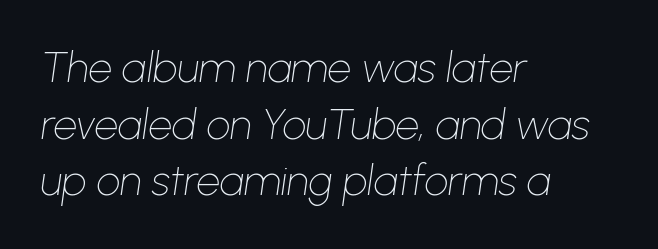
The image shows 42 px thin type, italic (leaning right); set left-aligned, normal line spacing (1.35x), normal letter spacing, not underlined; low stroke contrast and a medium x-height.
